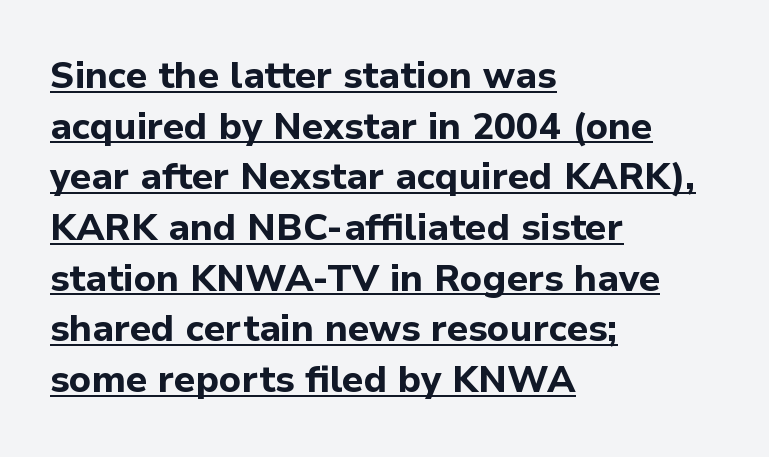
{"serif": "no", "italic": "no", "bold": "yes", "weight": "bold", "width": "normal", "stroke_contrast": "low", "x_height": "medium", "monospaced": "no", "underline": "yes", "align": "left", "line_spacing": "normal", "line_spacing_ratio": 1.37, "letter_spacing": "normal", "letter_spacing_em": 0.0, "glyph_px": 37}
